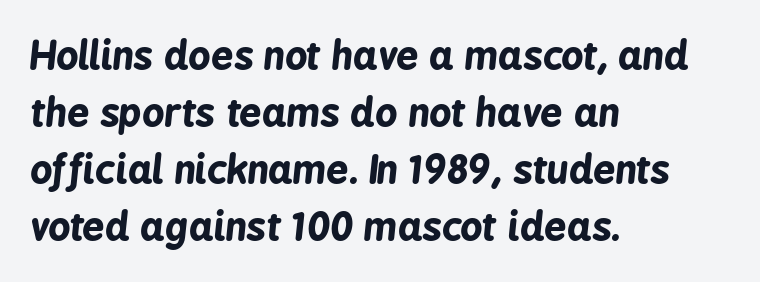
If you drew a ruler down the left edge, every line would touch it. Horizontal bands of white between lines are of average thickness. Italic: yes, the glyphs are oblique. Does extra space separate the letters? No, they use regular spacing. The passage shown is typed in a proportional face where columns would drift.
